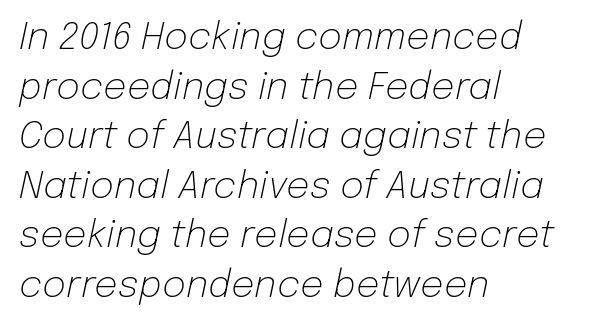
This sample keeps an unexceptional amount of space between lines. Reading down the block, your eye returns to a fixed left position each line. Yep, that's italic — everything's leaning. The rendering uses natural spacing where letterforms have individual widths. This rendering leaves character spacing at its baseline value. The letters look calm and open, with moderate or lighter stems.
